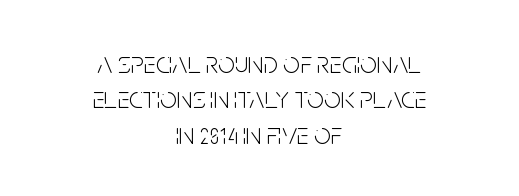
Q: Is the text bold? A: No.
Q: Is the text italic (slanted)? A: No, it is upright.
Q: Is the typeface a serif or a sans-serif typeface? A: Sans-serif.
Q: Is the text underlined? A: No.
Q: How is the paragraph aligned? A: Centered.
Q: Is the spacing between letters normal or unusually wide? A: Normal.
Q: Width (condensed, normal, or wide)? A: Condensed.
Q: Stroke contrast? A: Low.
Q: x-height? A: Large.
Q: Monospaced? A: No.
